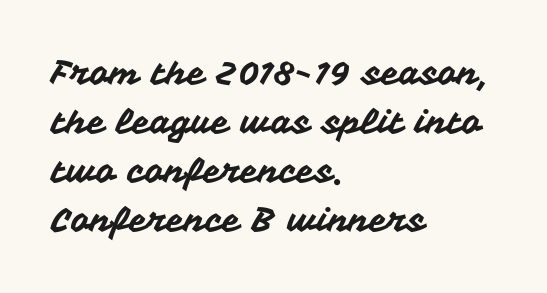
Q: Is the text italic (slanted)? A: Yes.
Q: Is the typeface a serif or a sans-serif typeface? A: Sans-serif.
Q: Is the text underlined? A: No.
Q: How is the paragraph aligned? A: Left-aligned.
Q: Is the spacing between letters normal or unusually wide? A: Normal.
Q: Is the spacing between lines tight, normal or loose? A: Normal.
Q: Width (condensed, normal, or wide)? A: Normal.
Q: Stroke contrast? A: Medium.
Q: x-height? A: Medium.
Q: Monospaced? A: No.
